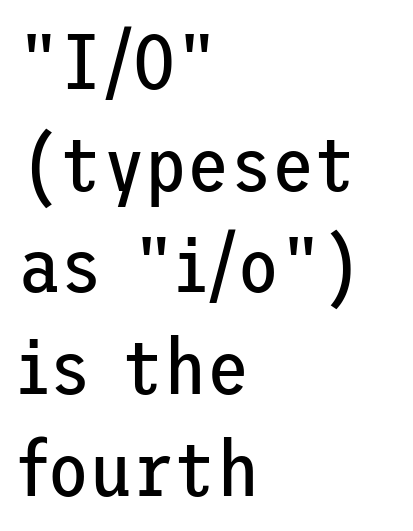
{"serif": "no", "italic": "no", "bold": "no", "weight": "regular", "width": "normal", "stroke_contrast": "low", "x_height": "medium", "underline": "no", "align": "left", "line_spacing": "normal", "line_spacing_ratio": 1.32, "letter_spacing": "normal", "letter_spacing_em": 0.0, "glyph_px": 77}
